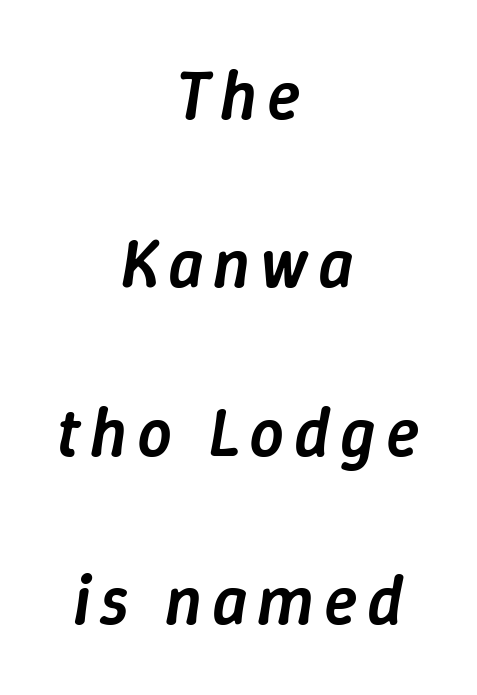
{"italic": "yes", "lean": "right", "slant_degrees": 9, "bold": "semi", "weight": "semibold", "width": "normal", "stroke_contrast": "low", "x_height": "medium", "monospaced": "no", "underline": "no", "align": "center", "line_spacing": "loose", "line_spacing_ratio": 2.44, "glyph_px": 69}
